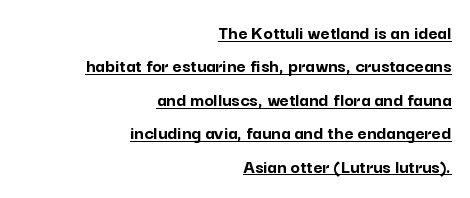
The image shows 20 px bold type, upright; set right-aligned, normal line spacing (1.67x), normal letter spacing, underlined.
